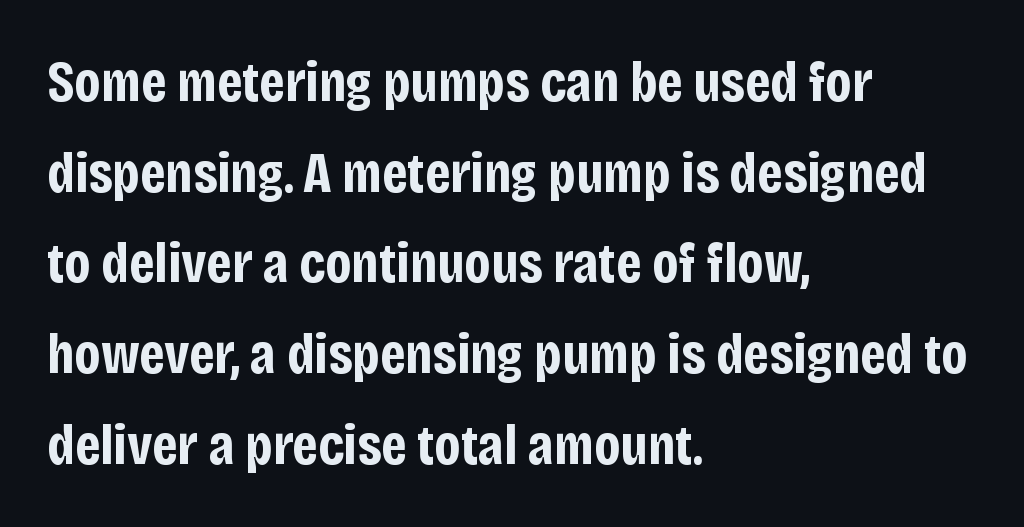
Q: Is the text bold? A: Yes.
Q: Is the text italic (slanted)? A: No, it is upright.
Q: Is the typeface a serif or a sans-serif typeface? A: Sans-serif.
Q: Is the text underlined? A: No.
Q: How is the paragraph aligned? A: Left-aligned.
Q: Is the spacing between letters normal or unusually wide? A: Normal.
Q: Is the spacing between lines tight, normal or loose? A: Normal.
Q: Width (condensed, normal, or wide)? A: Condensed.
Q: Stroke contrast? A: Low.
Q: x-height? A: Large.
Q: Monospaced? A: No.
